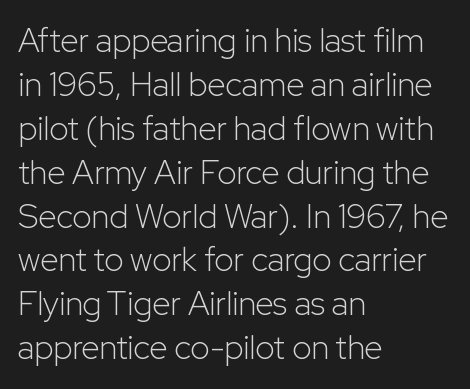
A typesetter would call this proportional, since set widths differ per character. Rule under the text: the space is simply empty. Line starts are locked; line ends wander. Nope, not italic — everything's standing straight. Nobody touched the tracking dial on this one. Nothing heavy about these letters — not bold at all.
